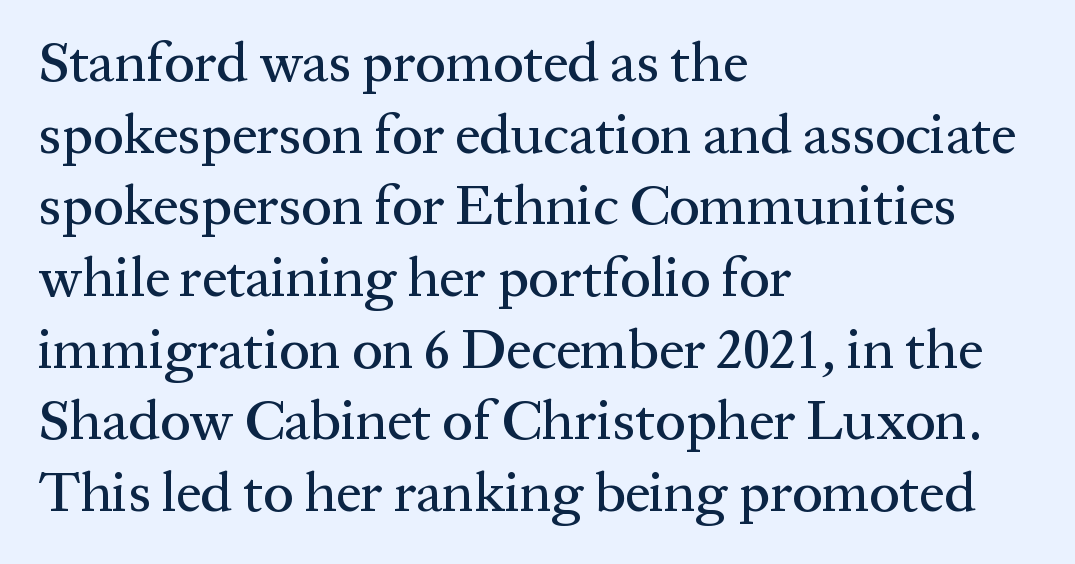
Q: Is the text italic (slanted)? A: No, it is upright.
Q: Is the typeface a serif or a sans-serif typeface? A: Serif.
Q: Is the text underlined? A: No.
Q: How is the paragraph aligned? A: Left-aligned.
Q: Is the spacing between letters normal or unusually wide? A: Normal.
Q: Is the spacing between lines tight, normal or loose? A: Normal.
Q: Width (condensed, normal, or wide)? A: Normal.
Q: Stroke contrast? A: Medium.
Q: x-height? A: Medium.
Q: Monospaced? A: No.
